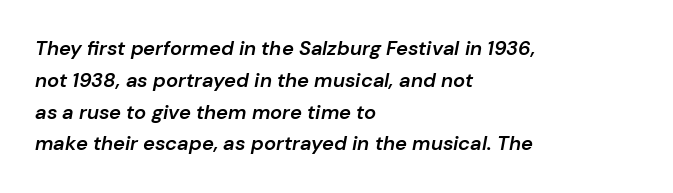
The image shows 20 px text type, italic (leaning right); set left-aligned, normal line spacing (1.59x), normal letter spacing, not underlined.
